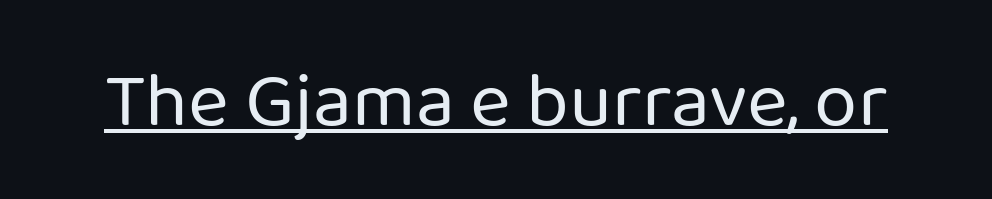
Q: Is the text bold? A: No.
Q: Is the text italic (slanted)? A: No, it is upright.
Q: Is the typeface a serif or a sans-serif typeface? A: Sans-serif.
Q: Is the text underlined? A: Yes.
Q: Is the spacing between letters normal or unusually wide? A: Normal.
Q: Width (condensed, normal, or wide)? A: Normal.
Q: Stroke contrast? A: Low.
Q: x-height? A: Medium.
Q: Monospaced? A: No.
